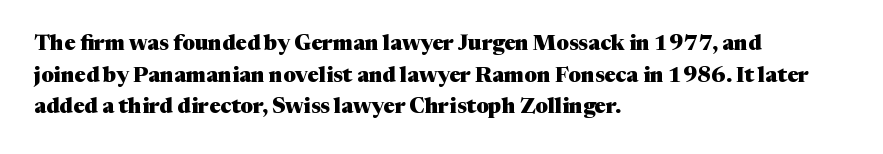
This is roman type, the default non-slanted kind. Observe the ordinary spacing: letters are neighbours, not strangers. The space between consecutive lines is moderate. Leftover space on each line is placed entirely after the last word. The string is rendered with underlining switched off. What weight is shown? A full bold with thick strokes.
